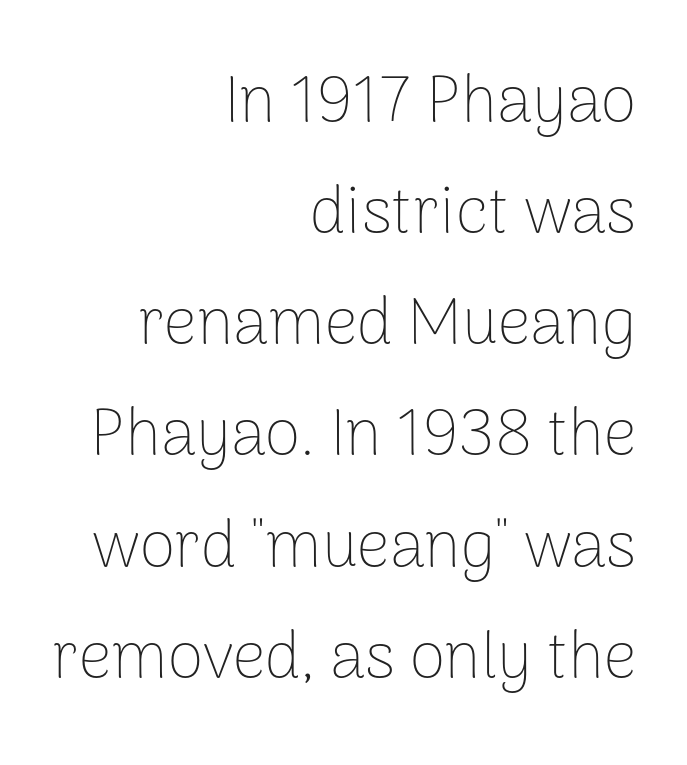
{"serif": "no", "italic": "no", "bold": "no", "weight": "thin", "width": "normal", "stroke_contrast": "low", "x_height": "medium", "monospaced": "no", "underline": "no", "align": "right", "line_spacing_ratio": 1.71, "letter_spacing": "normal", "letter_spacing_em": 0.0, "glyph_px": 65}
